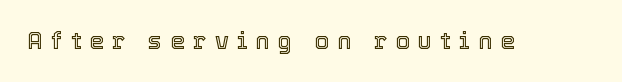
{"italic": "no", "underline": "no", "letter_spacing": "wide", "letter_spacing_em": 0.36, "glyph_px": 23}
